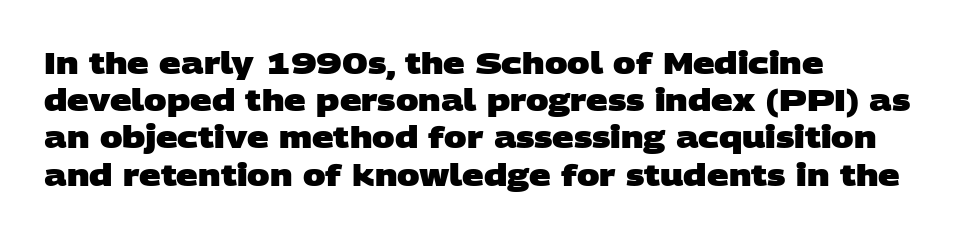
The image shows 30 px heavy, wide sans-serif type; set left-aligned, line spacing 1.24x, normal letter spacing, not underlined; low stroke contrast and a large x-height.
